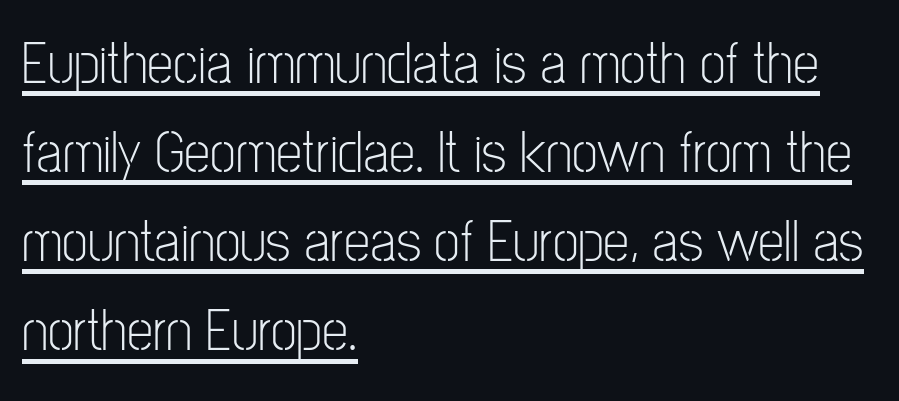
The image shows 59 px light, condensed sans-serif type, upright; set left-aligned, normal line spacing (1.51x), normal letter spacing, underlined; low stroke contrast and a medium x-height.
